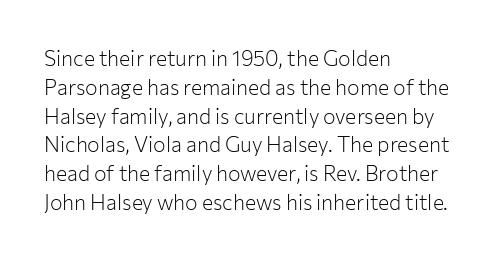
Each new line begins a customary step beneath the previous one. Stems here are at most as thick as an everyday book face. Words appear dense and cohesive because spacing is normal. Descenders hang freely into open space. The axis of the letterforms is exactly vertical.
